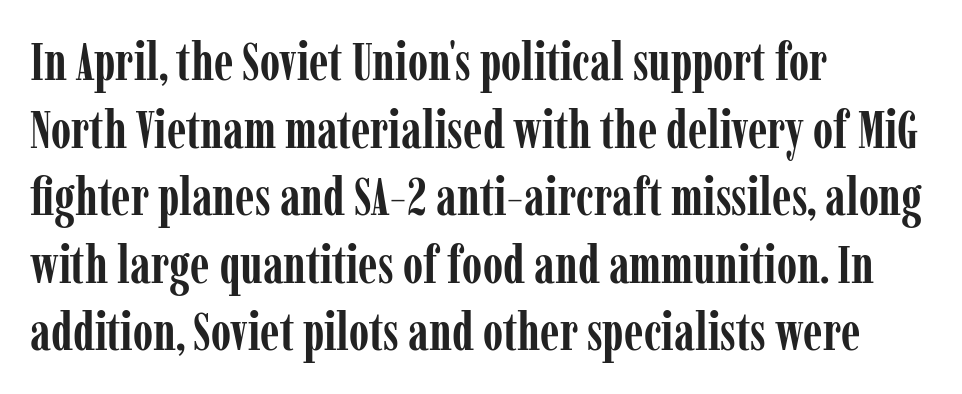
The face used here is rendered with its standard letterfit. Every character sits straight up, as roman type does. The characters look thick and weighty, a clear bold. The rendering uses natural spacing where letterforms have individual widths. Nobody drew a line under any word here. Honestly, the row spacing looks completely unremarkable.
